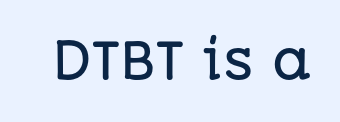
{"serif": "no", "italic": "no", "width": "normal", "stroke_contrast": "low", "x_height": "large", "monospaced": "no", "underline": "no", "letter_spacing": "normal", "letter_spacing_em": 0.0, "glyph_px": 50}
